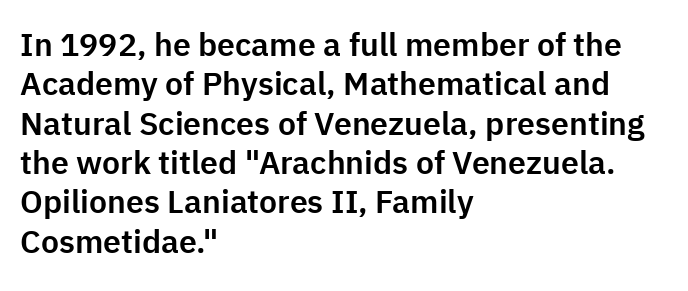
Q: Is the text italic (slanted)? A: No, it is upright.
Q: Is the typeface a serif or a sans-serif typeface? A: Sans-serif.
Q: Is the text underlined? A: No.
Q: How is the paragraph aligned? A: Left-aligned.
Q: Is the spacing between letters normal or unusually wide? A: Normal.
Q: Width (condensed, normal, or wide)? A: Normal.
Q: Stroke contrast? A: Low.
Q: x-height? A: Medium.
Q: Monospaced? A: No.
